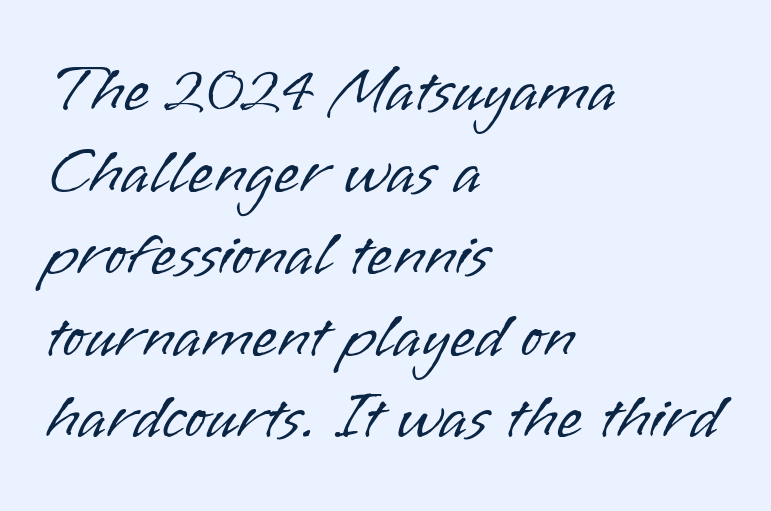
The paragraph has a hard left edge and a soft right edge. A light-to-regular cut is what we see here. Characters follow at the spacing the type designer built in. Descenders hang freely into open space.
